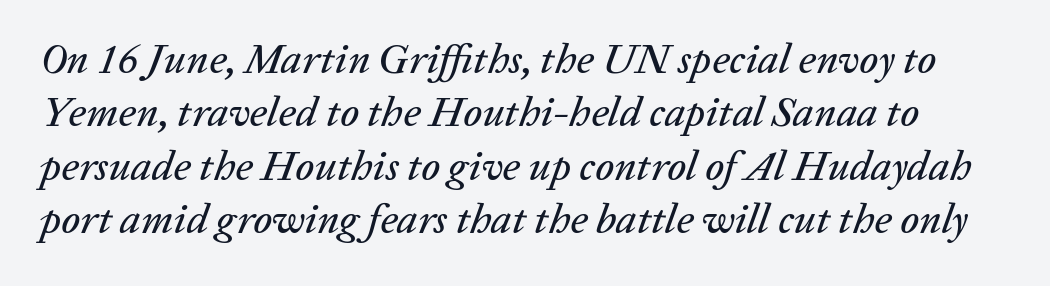
The image shows 42 px text type, italic (leaning right); set normal line spacing (1.27x), normal letter spacing, not underlined; low stroke contrast and a medium x-height.
